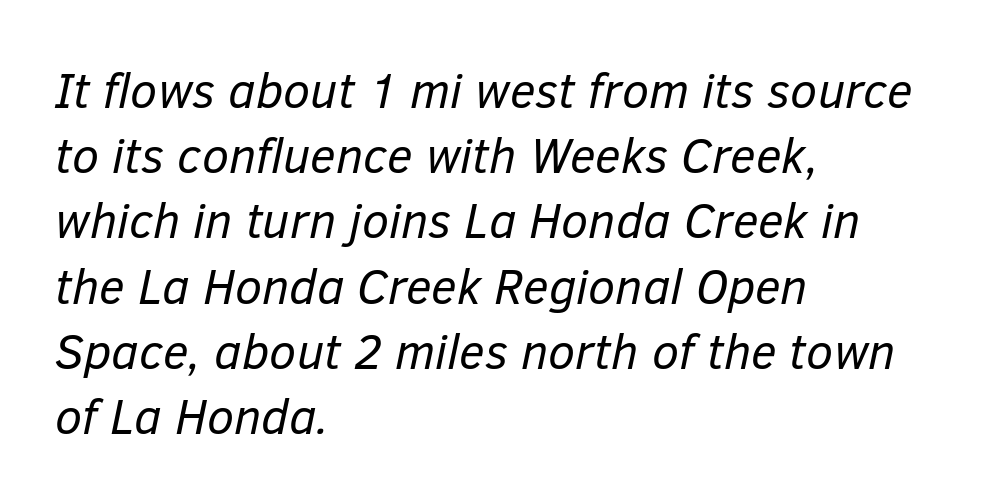
Q: Is the text bold? A: No.
Q: Is the text italic (slanted)? A: Yes, it leans right by about 12 degrees.
Q: Is the text underlined? A: No.
Q: How is the paragraph aligned? A: Left-aligned.
Q: Is the spacing between letters normal or unusually wide? A: Normal.
Q: Is the spacing between lines tight, normal or loose? A: Normal.
Q: Width (condensed, normal, or wide)? A: Normal.
Q: Stroke contrast? A: Low.
Q: x-height? A: Medium.
Q: Monospaced? A: No.
